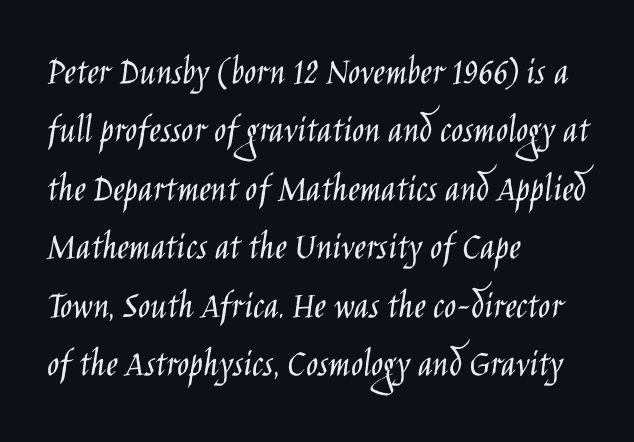
Q: Is the text bold? A: No.
Q: Is the text italic (slanted)? A: Yes.
Q: Is the typeface a serif or a sans-serif typeface? A: Sans-serif.
Q: Is the text underlined? A: No.
Q: How is the paragraph aligned? A: Left-aligned.
Q: Is the spacing between letters normal or unusually wide? A: Normal.
Q: Is the spacing between lines tight, normal or loose? A: Normal.
Q: Width (condensed, normal, or wide)? A: Condensed.
Q: Stroke contrast? A: Low.
Q: x-height? A: Large.
Q: Monospaced? A: No.
